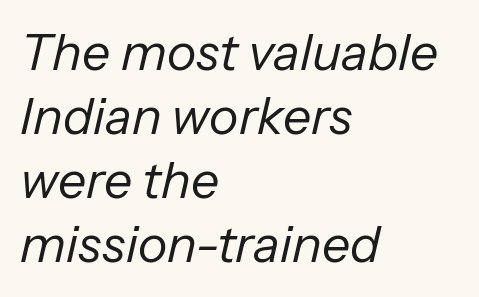
Q: Is the text bold? A: No.
Q: Is the text italic (slanted)? A: Yes, it leans right by about 13 degrees.
Q: Is the text underlined? A: No.
Q: How is the paragraph aligned? A: Left-aligned.
Q: Is the spacing between letters normal or unusually wide? A: Normal.
Q: Is the spacing between lines tight, normal or loose? A: Normal.
Q: Width (condensed, normal, or wide)? A: Normal.
Q: Stroke contrast? A: Low.
Q: x-height? A: Medium.
Q: Monospaced? A: No.
